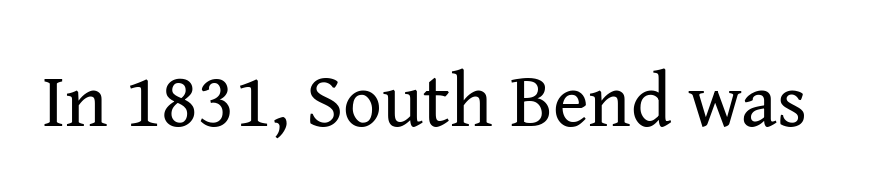
The image shows 76 px regular-weight serif type, upright; set normal letter spacing, not underlined; medium stroke contrast and a medium x-height.
